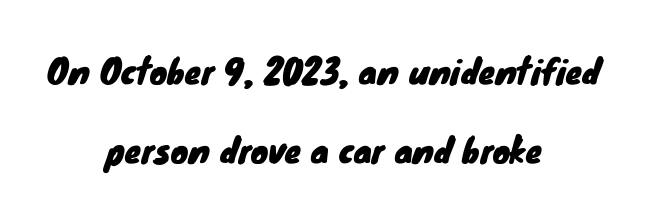
{"serif": "no", "width": "normal", "stroke_contrast": "low", "x_height": "small", "monospaced": "no", "underline": "no", "align": "center", "line_spacing": "loose", "line_spacing_ratio": 2.38, "letter_spacing": "normal", "letter_spacing_em": 0.0, "glyph_px": 33}
